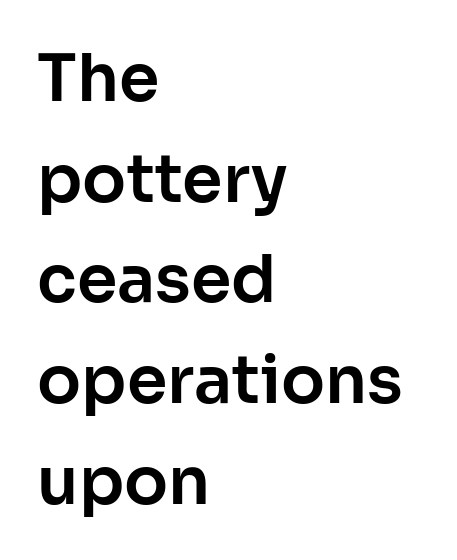
Q: Is the text italic (slanted)? A: No, it is upright.
Q: Is the typeface a serif or a sans-serif typeface? A: Sans-serif.
Q: Is the text underlined? A: No.
Q: How is the paragraph aligned? A: Left-aligned.
Q: Is the spacing between letters normal or unusually wide? A: Normal.
Q: Is the spacing between lines tight, normal or loose? A: Normal.
Q: Width (condensed, normal, or wide)? A: Normal.
Q: Stroke contrast? A: Low.
Q: x-height? A: Medium.
Q: Monospaced? A: No.
